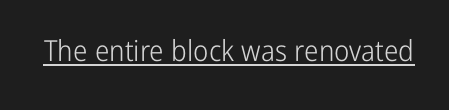
Q: Is the text bold? A: No.
Q: Is the text italic (slanted)? A: No, it is upright.
Q: Is the typeface a serif or a sans-serif typeface? A: Sans-serif.
Q: Is the text underlined? A: Yes.
Q: Is the spacing between letters normal or unusually wide? A: Normal.
Q: Width (condensed, normal, or wide)? A: Condensed.
Q: Stroke contrast? A: Low.
Q: x-height? A: Medium.
Q: Monospaced? A: No.
